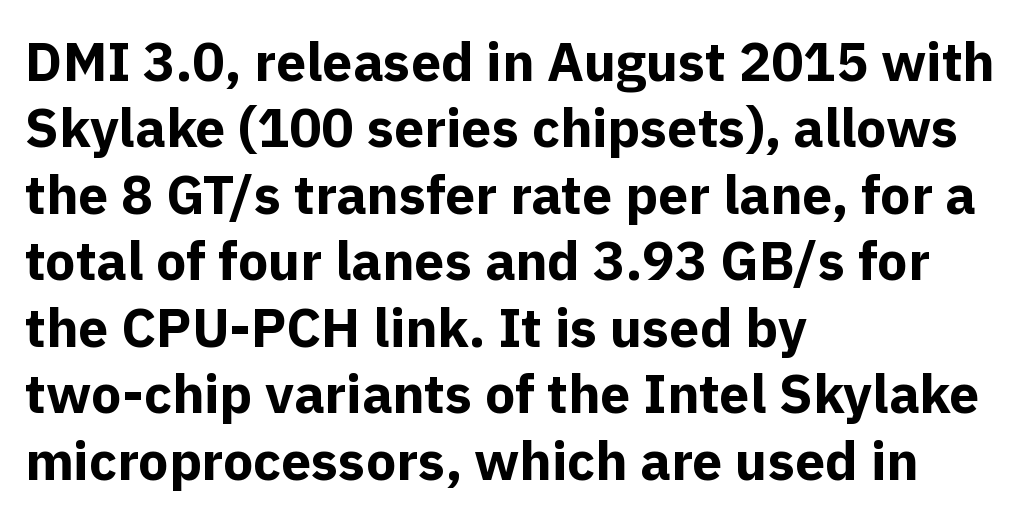
{"serif": "no", "italic": "no", "bold": "yes", "weight": "bold", "width": "normal", "x_height": "medium", "monospaced": "no", "underline": "no", "align": "left", "line_spacing_ratio": 1.23, "letter_spacing": "normal", "letter_spacing_em": 0.0, "glyph_px": 54}
